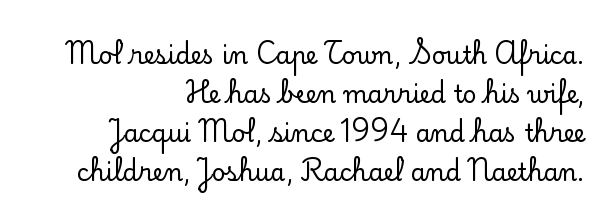
Q: Is the text italic (slanted)? A: No, it is upright.
Q: Is the text underlined? A: No.
Q: How is the paragraph aligned? A: Right-aligned.
Q: Is the spacing between letters normal or unusually wide? A: Normal.
Q: Is the spacing between lines tight, normal or loose? A: Normal.
